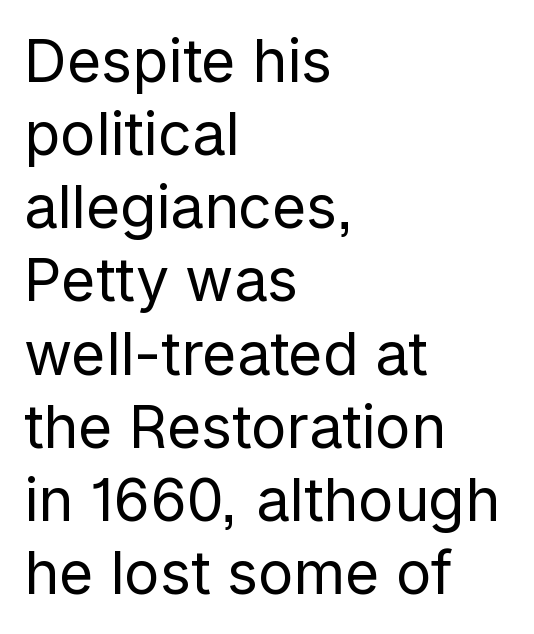
Nope, not italic — everything's standing straight. Inter-character spacing is left at the font's built-in metrics. If you drew a ruler down the left edge, every line would touch it. Proportional: the letters do not fall into vertical columns. The designer went with a sans here, leaving each stem footless.
